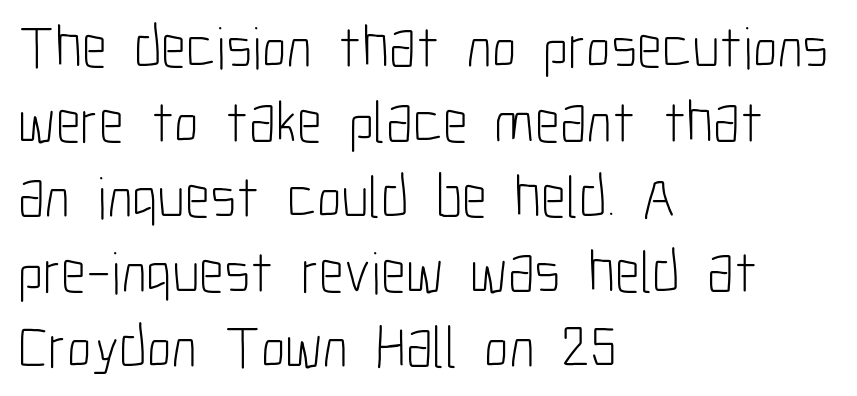
Q: Is the text bold? A: No.
Q: Is the text italic (slanted)? A: No, it is upright.
Q: Is the typeface a serif or a sans-serif typeface? A: Sans-serif.
Q: Is the text underlined? A: No.
Q: How is the paragraph aligned? A: Left-aligned.
Q: Is the spacing between letters normal or unusually wide? A: Normal.
Q: Is the spacing between lines tight, normal or loose? A: Normal.
Q: Width (condensed, normal, or wide)? A: Condensed.
Q: Stroke contrast? A: Low.
Q: x-height? A: Medium.
Q: Monospaced? A: No.
